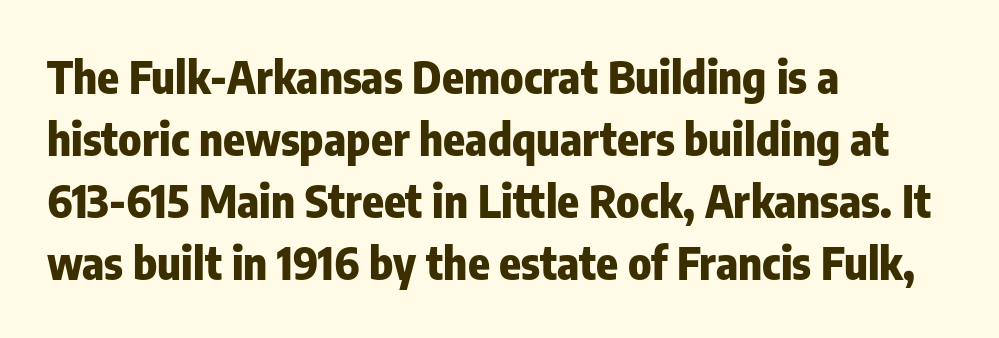
{"serif": "no", "italic": "no", "bold": "yes", "weight": "heavy", "width": "condensed", "stroke_contrast": "low", "x_height": "medium", "monospaced": "no", "underline": "no", "align": "left", "line_spacing": "normal", "line_spacing_ratio": 1.38, "letter_spacing": "normal", "letter_spacing_em": 0.0, "glyph_px": 45}
